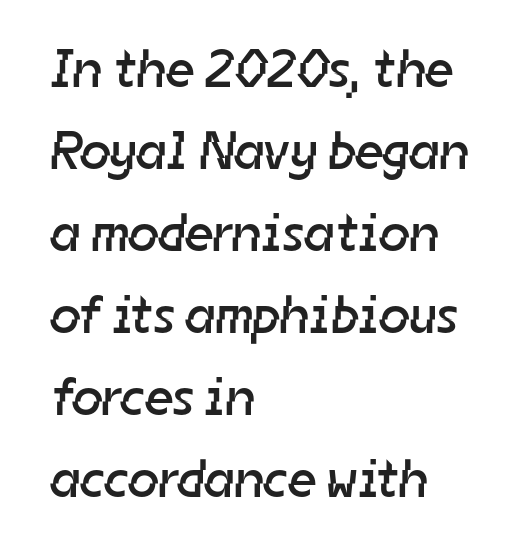
Q: Is the text bold? A: No.
Q: Is the typeface a serif or a sans-serif typeface? A: Sans-serif.
Q: Is the text underlined? A: No.
Q: How is the paragraph aligned? A: Left-aligned.
Q: Is the spacing between letters normal or unusually wide? A: Normal.
Q: Is the spacing between lines tight, normal or loose? A: Normal.
Q: Width (condensed, normal, or wide)? A: Normal.
Q: Stroke contrast? A: Low.
Q: x-height? A: Medium.
Q: Monospaced? A: No.
